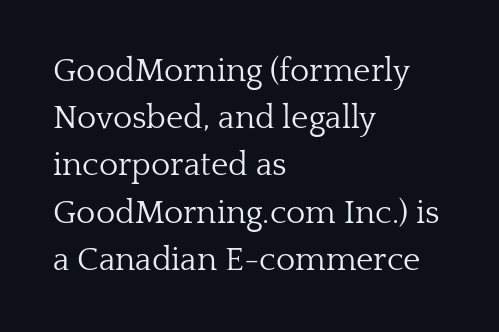
The image shows 33 px light serif type, upright; set left-aligned, normal line spacing (1.43x), normal letter spacing, not underlined; low stroke contrast and a medium x-height.
